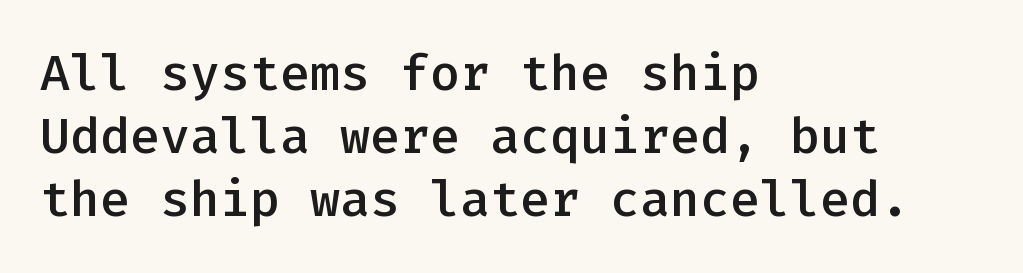
The image shows 50 px semibold sans-serif type, upright, monospaced; set left-aligned, normal line spacing (1.26x), normal letter spacing, not underlined; low stroke contrast and a medium x-height.
